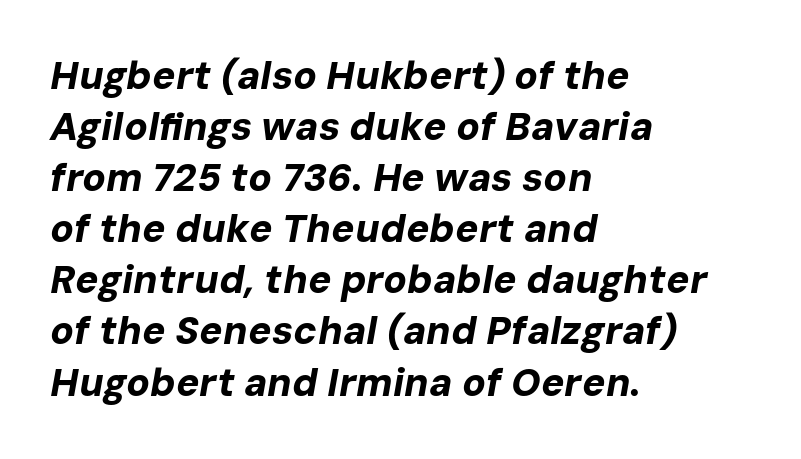
The line texture is even and compact thanks to regular tracking. These lines carry a lot of weight — the face is fully bold. Line beginnings align vertically; line endings do not. A normal amount of white space separates one row of letters from the next. The text carries the slant typical of an italic or oblique font.
